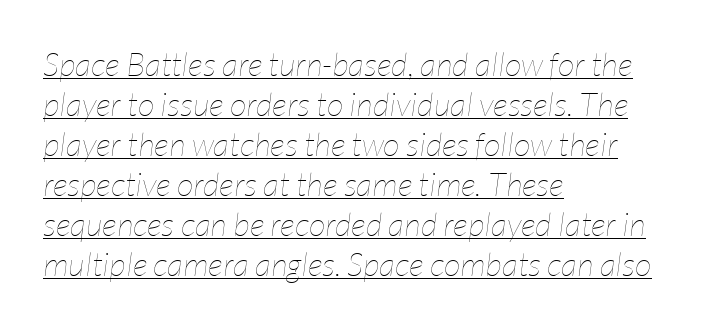
The image shows 33 px thin, condensed type, italic (leaning right); set left-aligned, line spacing 1.21x, normal letter spacing, underlined; low stroke contrast and a medium x-height.
